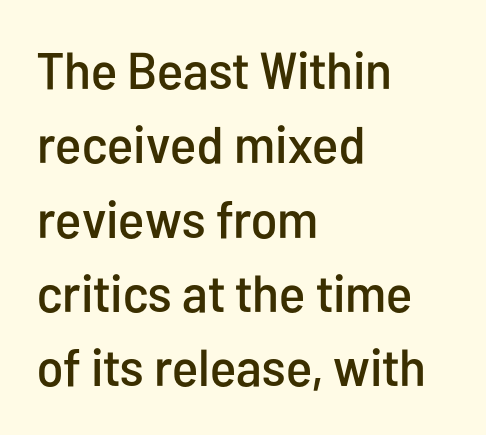
The passage shown stacks its lines at a standard gap. Ascenders rise straight up at ninety degrees. You could not count columns in this text — the font is proportionally spaced. Which margin do the lines hug? The left one — the right edge is uneven.
